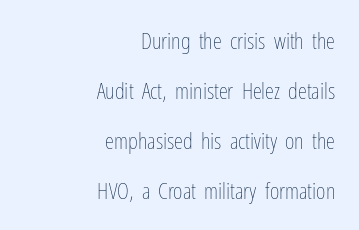
The image shows 23 px text type, upright; set right-aligned, loose line spacing (2.17x), normal letter spacing, not underlined.
